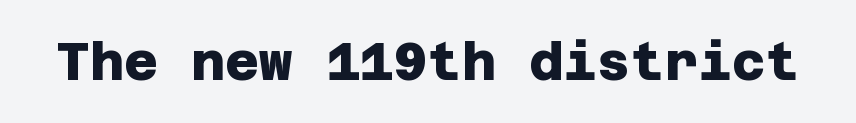
In terms of letterspacing, this is plain default setting. Unmarked baselines from the first word to the last. This is sans-serif lettering, the kind often seen on screens and signage. Does the weight exceed regular? Yes, all the way to bold.
